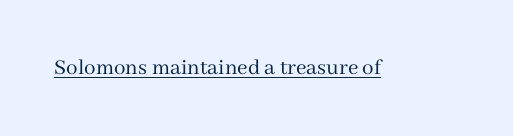
Students, observe the line beneath the letters — that is underlining. You can tell it's not italic because the verticals are truly vertical. Stems here are at most as thick as an everyday book face. Between one letter and the next there's only the usual sliver of space.
